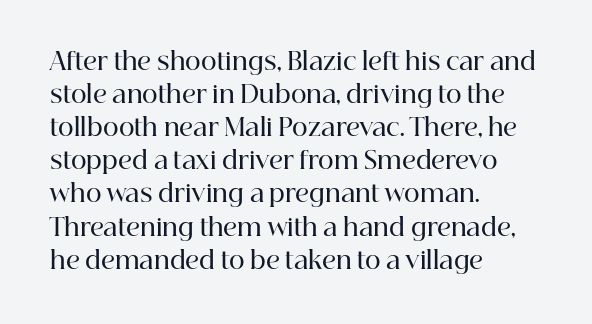
{"italic": "no", "bold": "semi", "underline": "no", "align": "left", "line_spacing": "normal", "line_spacing_ratio": 1.38, "letter_spacing": "normal", "letter_spacing_em": 0.0, "glyph_px": 24}
